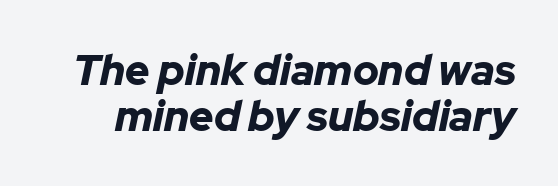
{"italic": "yes", "lean": "right", "slant_degrees": 12, "bold": "yes", "weight": "bold", "width": "normal", "stroke_contrast": "low", "x_height": "medium", "monospaced": "no", "underline": "no", "line_spacing": "tight", "line_spacing_ratio": 1.09, "letter_spacing": "normal", "letter_spacing_em": 0.0, "glyph_px": 42}
